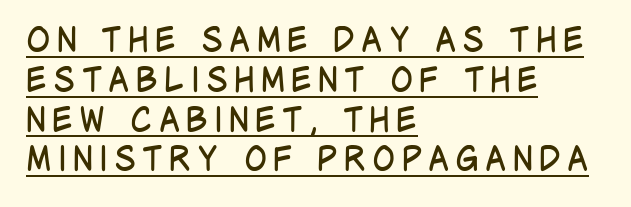
Q: Is the text bold? A: No.
Q: Is the text italic (slanted)? A: No, it is upright.
Q: Is the typeface a serif or a sans-serif typeface? A: Sans-serif.
Q: Is the text underlined? A: Yes.
Q: How is the paragraph aligned? A: Left-aligned.
Q: Width (condensed, normal, or wide)? A: Condensed.
Q: Stroke contrast? A: Low.
Q: x-height? A: Large.
Q: Monospaced? A: No.
